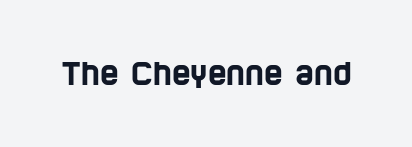
The space directly below the letters is spotless. Look at the tracking — it's just the regular setting, nothing added. Note the varied advance widths — an 'i' is clearly narrower than an 'm'. Is this a sans? Yes — the strokes have no serifs.
